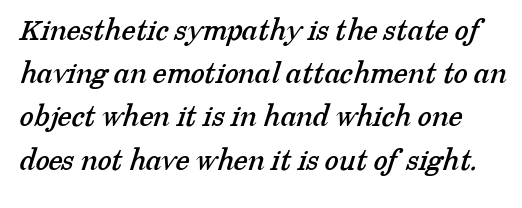
{"serif": "yes", "width": "normal", "stroke_contrast": "low", "x_height": "medium", "monospaced": "no", "underline": "no", "line_spacing": "normal", "line_spacing_ratio": 1.35, "letter_spacing": "normal", "letter_spacing_em": 0.0, "glyph_px": 32}
